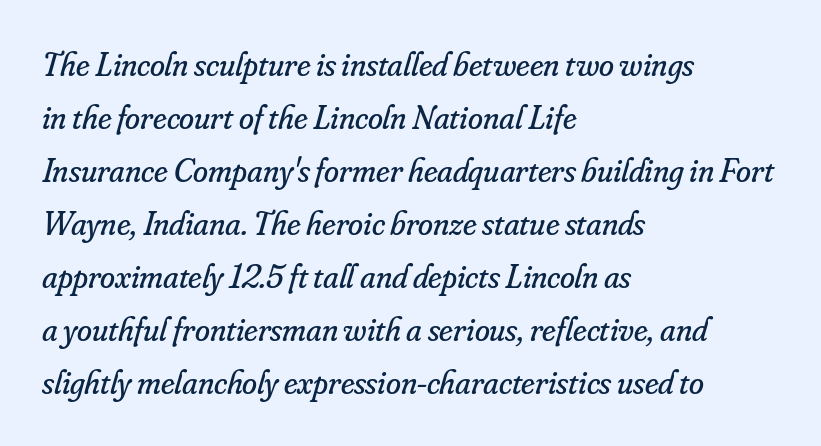
Q: Is the text bold? A: No.
Q: Is the text italic (slanted)? A: Yes, it leans right by about 16 degrees.
Q: Is the typeface a serif or a sans-serif typeface? A: Serif.
Q: Is the text underlined? A: No.
Q: How is the paragraph aligned? A: Left-aligned.
Q: Is the spacing between letters normal or unusually wide? A: Normal.
Q: Is the spacing between lines tight, normal or loose? A: Normal.
Q: Width (condensed, normal, or wide)? A: Normal.
Q: Stroke contrast? A: Low.
Q: x-height? A: Small.
Q: Monospaced? A: No.
